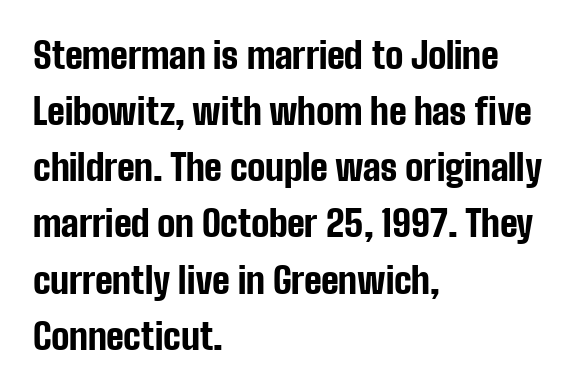
Tracking here is standard; glyphs follow each other at the usual distance. You could not count columns in this text — the font is proportionally spaced. The setting favours the left margin, as ordinary paragraphs usually do. Strokes here are thick enough to call this a true bold. Observe the absence of serifs on each vertical stroke in this sample. Is there any slant? The stems are plumb.
